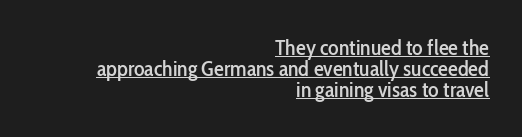
Line ends are locked; line starts wander. The letterforms sit shoulder to shoulder at normal distance. The typesetter has applied underlining to the passage shown. Designer's note — italics off, roman on. Horizontal bands of white between lines are thin slivers.
